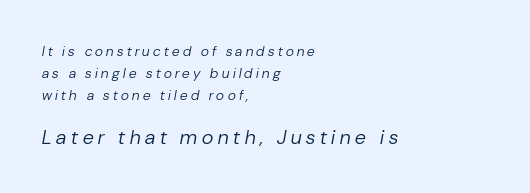
The image shows 20 px text type, italic (leaning right); set left-aligned, normal line spacing (1.56x), unusually wide letter spacing (+0.24 em), not underlined; the second (bottom) block is 1.43x larger.
